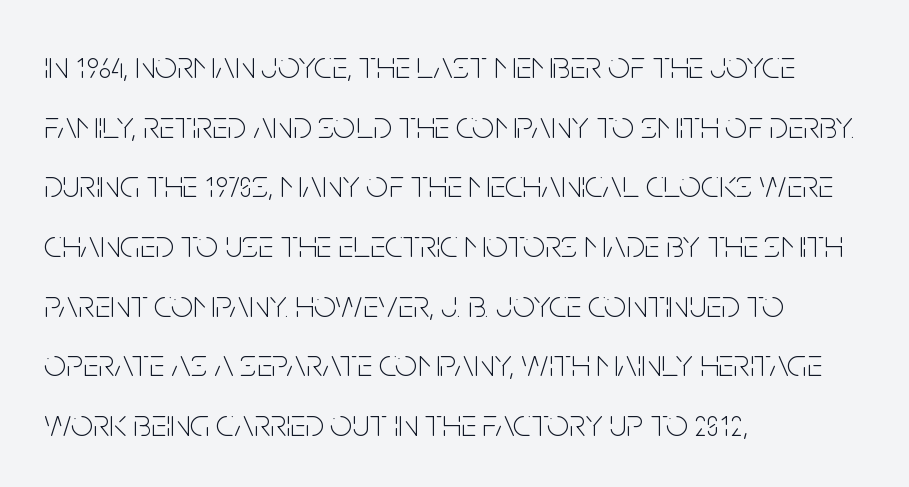
The block of text has a typical density, with ordinary space between rows. The glyphs in this specimen are sans serif. These lines stack with their left ends in a neat column. Is the letter spacing exaggerated? No — it looks like the ordinary default.
